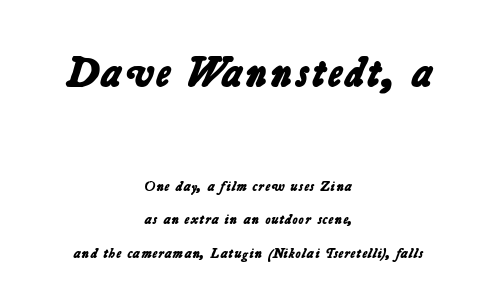
Q: Is the text bold? A: Yes.
Q: Is the typeface a serif or a sans-serif typeface? A: Sans-serif.
Q: Is the text underlined? A: No.
Q: How is the paragraph aligned? A: Centered.
Q: Is the spacing between letters normal or unusually wide? A: Normal.
Q: Is the spacing between lines tight, normal or loose? A: Loose.
Q: Which block of text is set in a larger size, the first (top) or the second (bottom)? A: The first (top) one.
Q: Width (condensed, normal, or wide)? A: Normal.
Q: Stroke contrast? A: Low.
Q: x-height? A: Medium.
Q: Monospaced? A: No.
